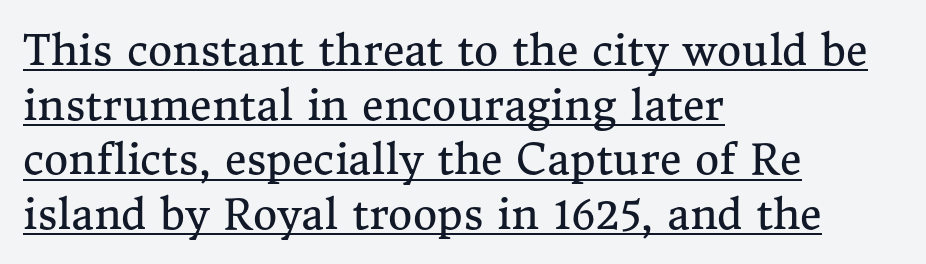
Q: Is the text bold? A: No.
Q: Is the text italic (slanted)? A: No, it is upright.
Q: Is the typeface a serif or a sans-serif typeface? A: Serif.
Q: Is the text underlined? A: Yes.
Q: How is the paragraph aligned? A: Left-aligned.
Q: Is the spacing between letters normal or unusually wide? A: Normal.
Q: Is the spacing between lines tight, normal or loose? A: Normal.
Q: Width (condensed, normal, or wide)? A: Normal.
Q: Stroke contrast? A: Medium.
Q: x-height? A: Medium.
Q: Monospaced? A: No.
